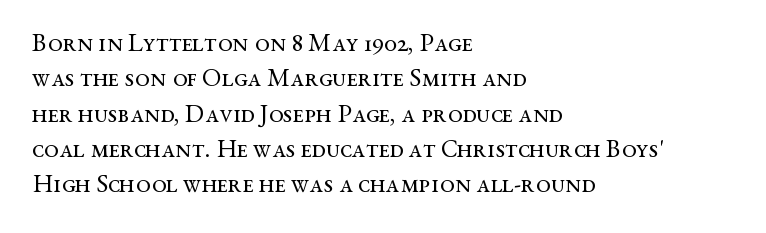
The image shows 26 px text type, upright; set left-aligned, normal line spacing (1.36x), normal letter spacing, not underlined.
